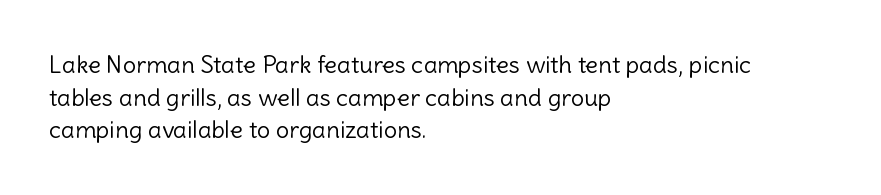
The image shows 24 px text type, upright; set left-aligned, normal line spacing (1.36x), normal letter spacing, not underlined.
